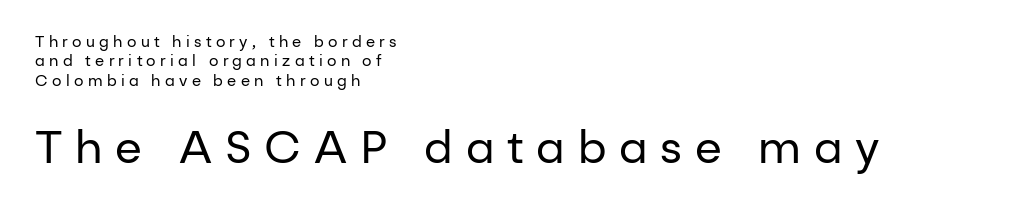
{"serif": "no", "italic": "no", "bold": "no", "weight": "regular", "width": "normal", "stroke_contrast": "low", "x_height": "medium", "monospaced": "no", "underline": "no", "align": "left", "line_spacing": "normal", "line_spacing_ratio": 1.3, "letter_spacing": "wide", "letter_spacing_em": 0.29, "larger_block": "second", "size_ratio": 2.93, "glyph_px": 44}
